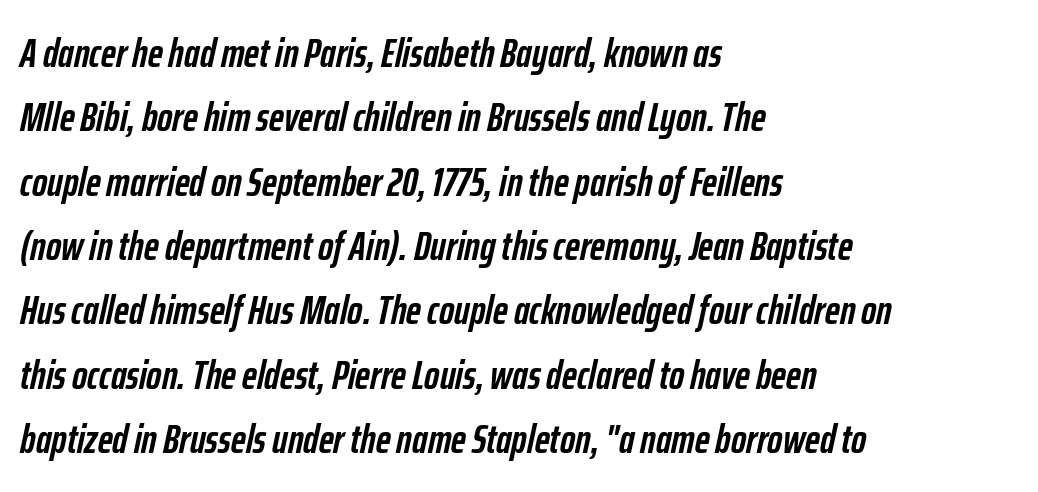
{"italic": "yes", "lean": "right", "slant_degrees": 12, "bold": "yes", "weight": "semibold", "width": "condensed", "stroke_contrast": "low", "x_height": "medium", "monospaced": "no", "underline": "no", "align": "left", "line_spacing": "normal", "line_spacing_ratio": 1.57, "letter_spacing": "normal", "letter_spacing_em": 0.0, "glyph_px": 41}
